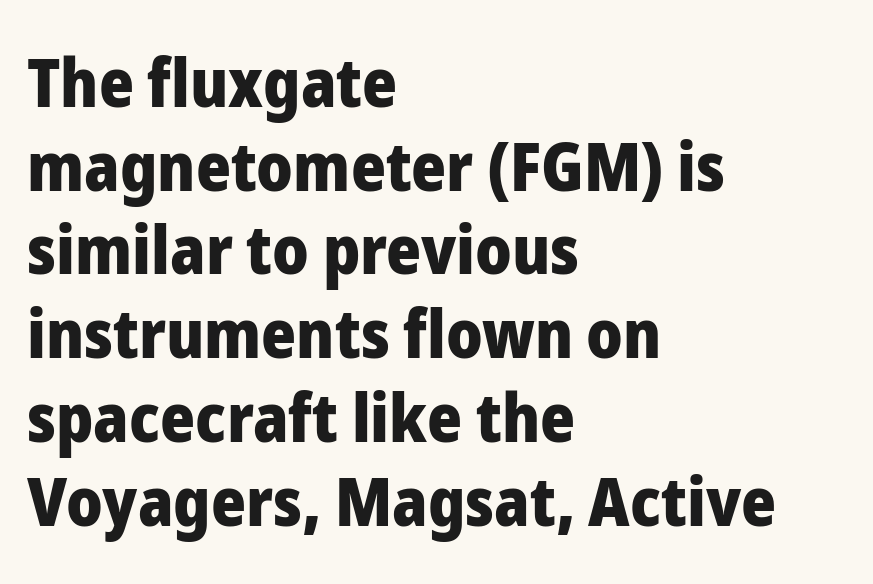
The image shows 67 px heavy sans-serif type, upright; set left-aligned, normal line spacing (1.25x), normal letter spacing, not underlined; low stroke contrast and a medium x-height.
